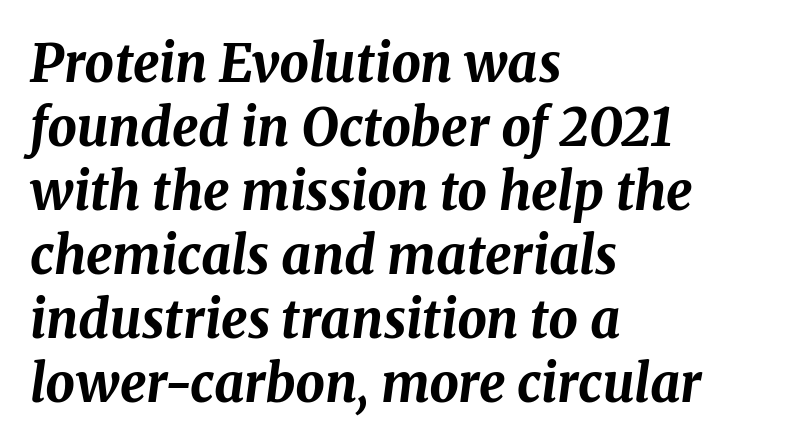
Q: Is the text bold? A: Yes.
Q: Is the text italic (slanted)? A: Yes, it leans right by about 8 degrees.
Q: Is the text underlined? A: No.
Q: How is the paragraph aligned? A: Left-aligned.
Q: Is the spacing between letters normal or unusually wide? A: Normal.
Q: Width (condensed, normal, or wide)? A: Normal.
Q: Stroke contrast? A: Medium.
Q: x-height? A: Medium.
Q: Monospaced? A: No.
